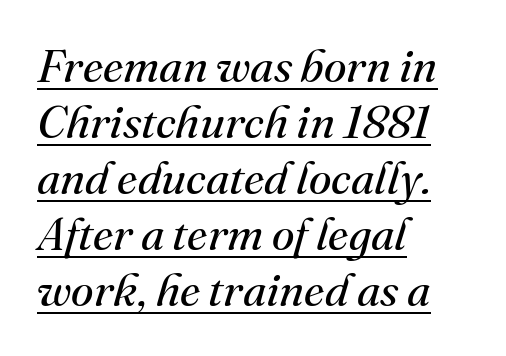
Yep, that's italic — everything's leaning. A serif font was chosen for this passage. Beneath each row of characters lies a ruled line. Think of a printed novel: that variable character pitch is what you see here.
